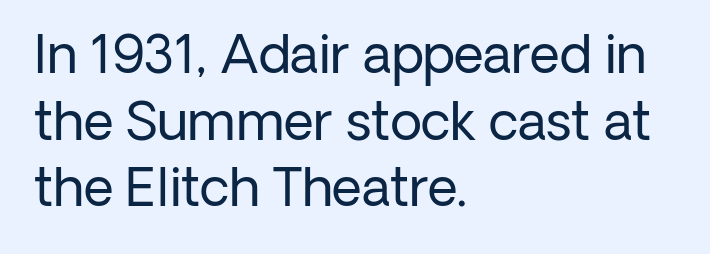
The image shows 52 px regular-weight sans-serif type, upright; set left-aligned, normal line spacing (1.28x), normal letter spacing, not underlined; low stroke contrast and a medium x-height.
